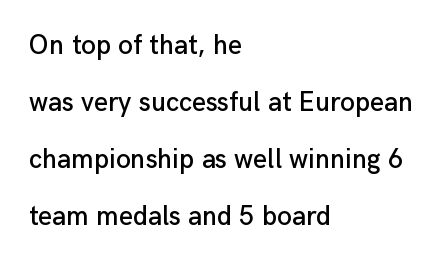
The typesetter chose a ragged-right arrangement here. Students, observe: this is what heavily led, spacious text looks like. What stands out about the letter spacing? Nothing — it is the standard amount. The lettering stays uniformly vertical, giving the passage a roman look. Check under the words: just untouched page.
